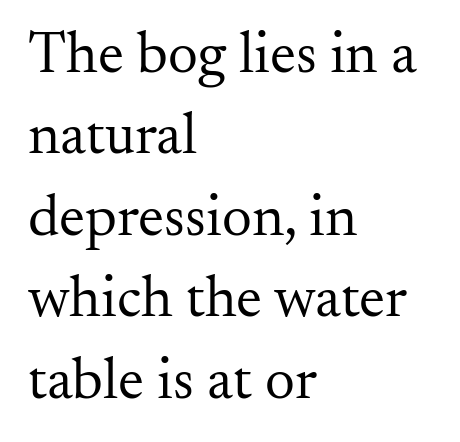
Q: Is the text bold? A: No.
Q: Is the text italic (slanted)? A: No, it is upright.
Q: Is the typeface a serif or a sans-serif typeface? A: Serif.
Q: Is the text underlined? A: No.
Q: How is the paragraph aligned? A: Left-aligned.
Q: Is the spacing between letters normal or unusually wide? A: Normal.
Q: Is the spacing between lines tight, normal or loose? A: Normal.
Q: Width (condensed, normal, or wide)? A: Normal.
Q: Stroke contrast? A: Medium.
Q: x-height? A: Small.
Q: Monospaced? A: No.
